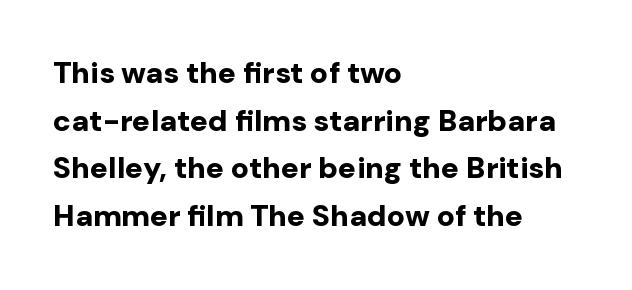
Q: Is the text bold? A: Yes.
Q: Is the text italic (slanted)? A: No, it is upright.
Q: Is the typeface a serif or a sans-serif typeface? A: Sans-serif.
Q: Is the text underlined? A: No.
Q: How is the paragraph aligned? A: Left-aligned.
Q: Is the spacing between letters normal or unusually wide? A: Normal.
Q: Is the spacing between lines tight, normal or loose? A: Normal.
Q: Width (condensed, normal, or wide)? A: Normal.
Q: Stroke contrast? A: Low.
Q: x-height? A: Medium.
Q: Monospaced? A: No.
